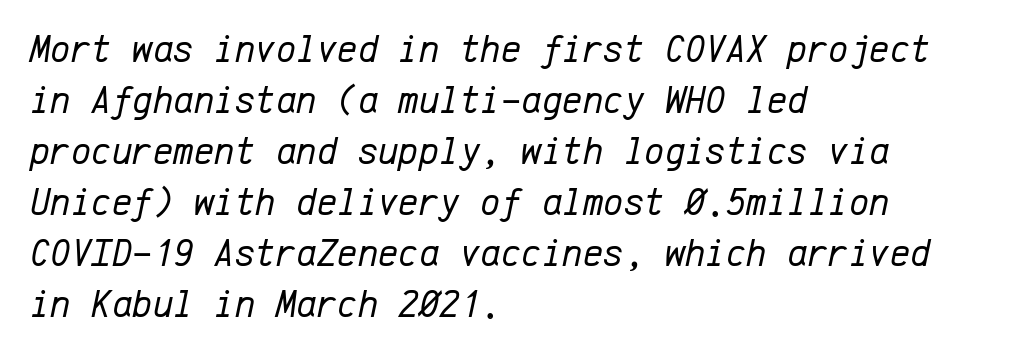
{"italic": "yes", "lean": "right", "slant_degrees": 12, "bold": "no", "weight": "regular", "width": "normal", "stroke_contrast": "low", "x_height": "medium", "monospaced": "yes", "underline": "no", "align": "left", "line_spacing": "normal", "line_spacing_ratio": 1.31, "letter_spacing": "normal", "letter_spacing_em": 0.0, "glyph_px": 39}
